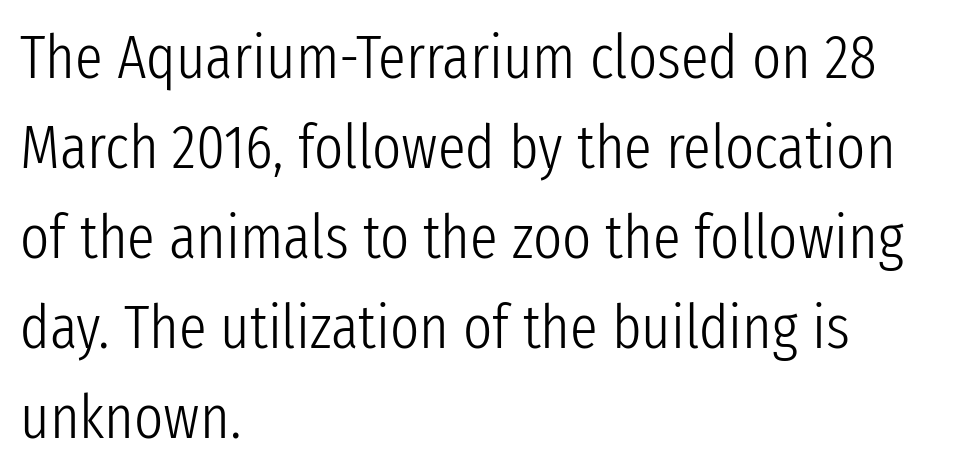
Q: Is the text bold? A: No.
Q: Is the text italic (slanted)? A: No, it is upright.
Q: Is the typeface a serif or a sans-serif typeface? A: Sans-serif.
Q: Is the text underlined? A: No.
Q: How is the paragraph aligned? A: Left-aligned.
Q: Is the spacing between letters normal or unusually wide? A: Normal.
Q: Is the spacing between lines tight, normal or loose? A: Normal.
Q: Width (condensed, normal, or wide)? A: Condensed.
Q: Stroke contrast? A: Low.
Q: x-height? A: Medium.
Q: Monospaced? A: No.
